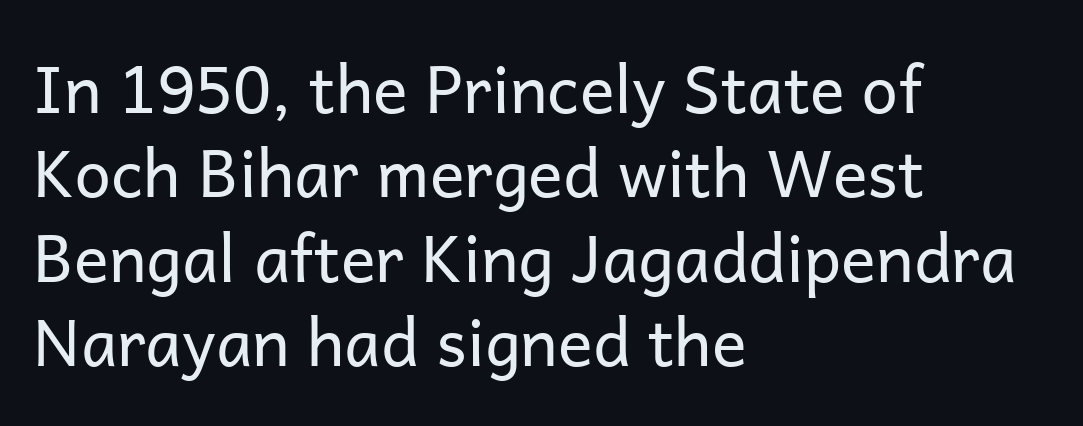
{"serif": "no", "italic": "no", "bold": "no", "weight": "regular", "width": "normal", "stroke_contrast": "low", "x_height": "medium", "monospaced": "no", "underline": "no", "align": "left", "line_spacing": "normal", "line_spacing_ratio": 1.3, "letter_spacing": "normal", "letter_spacing_em": 0.0, "glyph_px": 65}
